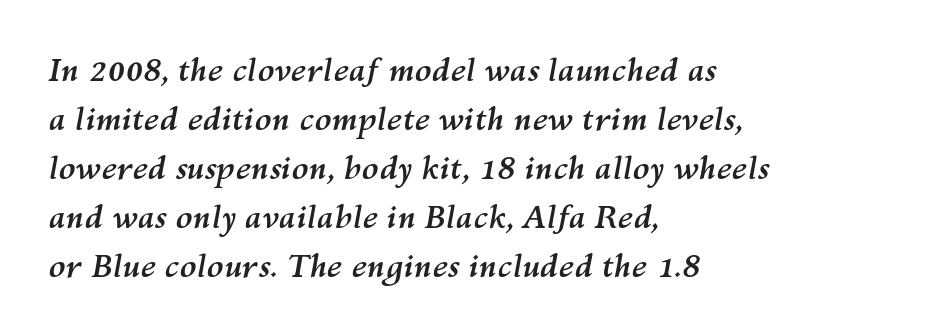
Varying glyph widths throughout — classic text-font behaviour. Words appear dense and cohesive because spacing is normal. The typesetter chose a ragged-right arrangement here. The foot of each line stays bare and open. Style check: oblique. The line-height multiplier appears to be the usual default.
